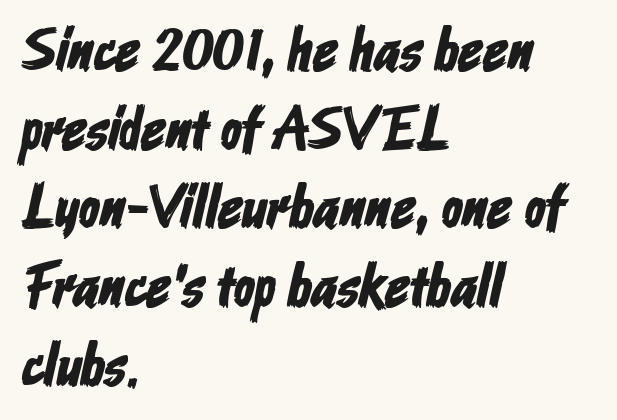
Honestly, the letter spacing is just normal — you wouldn't notice it. Words float on clear page, feet unadorned. Each line starts at the same left margin while the right side varies. Leading: standard. A typesetter would call this proportional, since set widths differ per character. The characters display no serif detailing; their extremities are plain.
